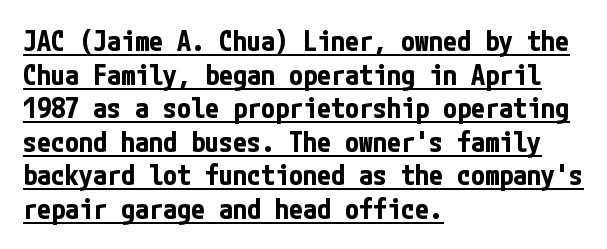
The axis of the letterforms is exactly vertical. Chunky letters — that's bold for sure. The lines are quadded left. The font family rendered here belongs to the sans-serif group. Nobody touched the tracking dial on this one.
